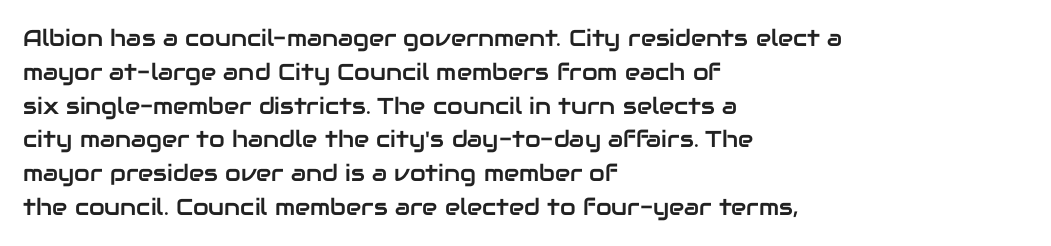
The image shows 23 px text type, upright; set left-aligned, normal line spacing (1.47x), normal letter spacing, not underlined.
